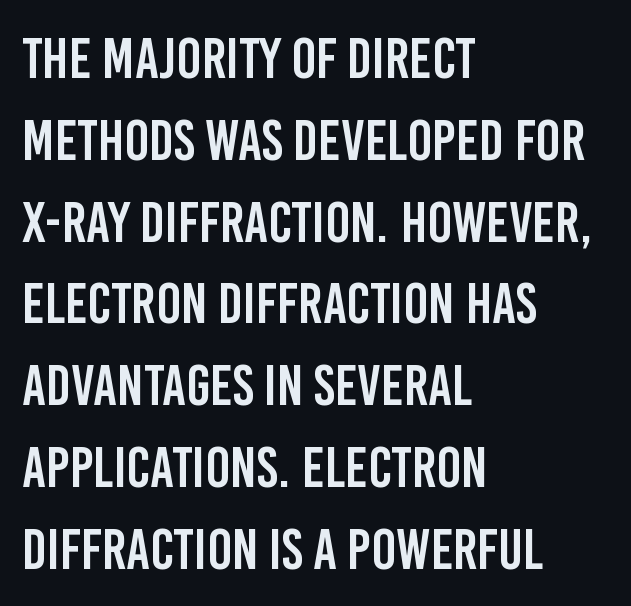
Q: Is the text italic (slanted)? A: No, it is upright.
Q: Is the typeface a serif or a sans-serif typeface? A: Sans-serif.
Q: Is the text underlined? A: No.
Q: How is the paragraph aligned? A: Left-aligned.
Q: Is the spacing between letters normal or unusually wide? A: Normal.
Q: Is the spacing between lines tight, normal or loose? A: Normal.
Q: Width (condensed, normal, or wide)? A: Condensed.
Q: Stroke contrast? A: Low.
Q: x-height? A: Large.
Q: Monospaced? A: No.
